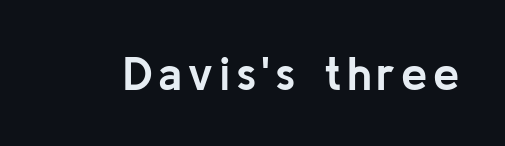
Check under the words: just untouched page. On the weight axis this lands at bold, roughly 700. Think of a printed novel: that variable character pitch is what you see here. Nothing sits at the stroke ends, so this counts as sans-serif. Notice how the stems are strictly vertical — no italics here.
